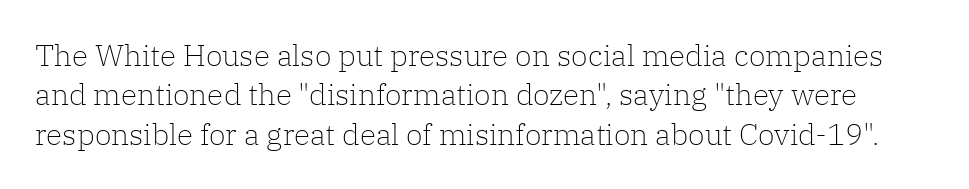
A light-to-regular cut is what we see here. The passage shown stacks its lines at a standard gap. Unmarked baselines from the first word to the last. Ascenders rise straight up at ninety degrees. The font family rendered here belongs to the serif group. Spacing verdict: proportional, widths tailored to each character.
